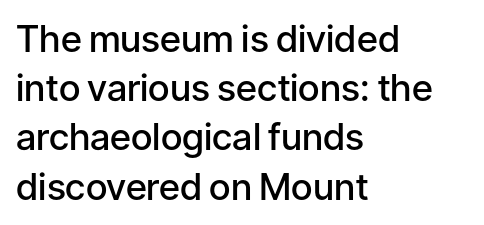
{"serif": "no", "italic": "no", "bold": "semi", "weight": "semibold", "width": "normal", "stroke_contrast": "low", "x_height": "medium", "monospaced": "no", "underline": "no", "align": "left", "line_spacing": "normal", "line_spacing_ratio": 1.33, "letter_spacing": "normal", "letter_spacing_em": 0.0, "glyph_px": 37}
